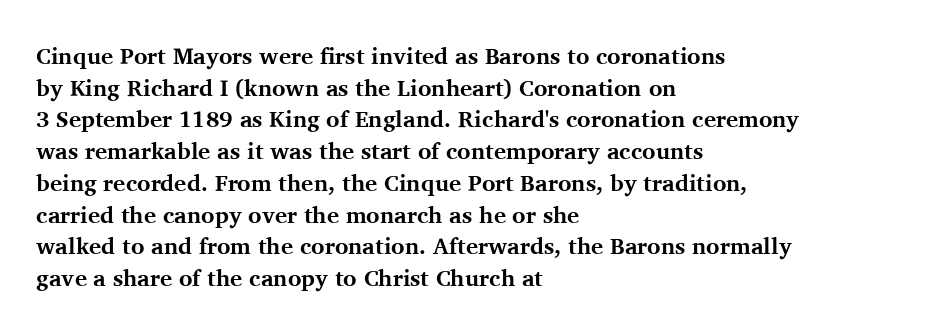
The image shows 23 px bold type, upright; set left-aligned, normal line spacing (1.38x), normal letter spacing, not underlined.
